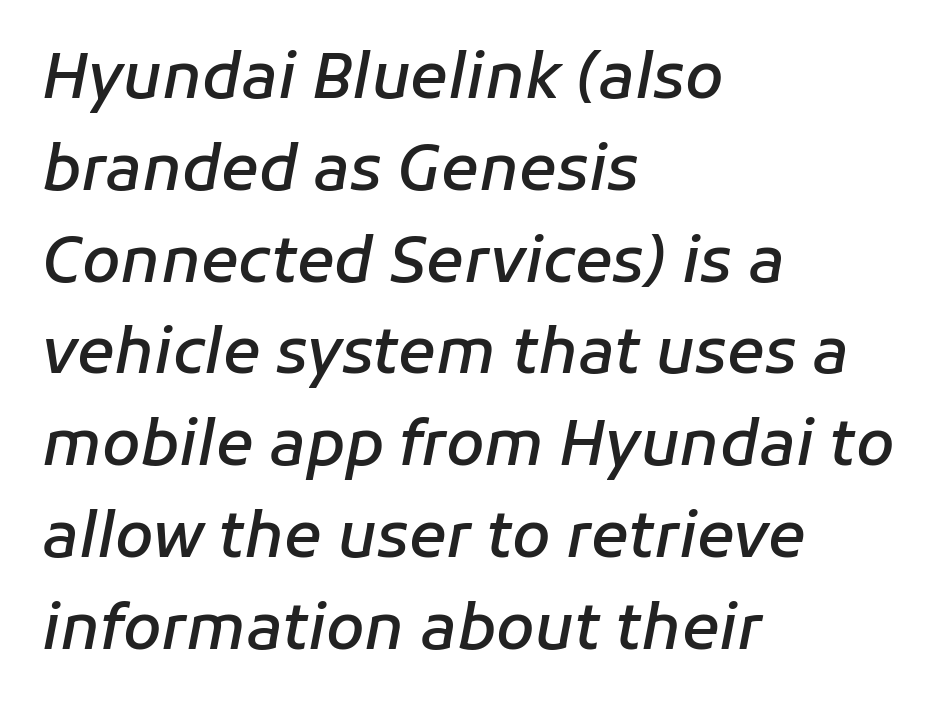
Q: Is the text bold? A: Semi-bold.
Q: Is the text italic (slanted)? A: Yes, it leans right by about 11 degrees.
Q: Is the text underlined? A: No.
Q: How is the paragraph aligned? A: Left-aligned.
Q: Is the spacing between letters normal or unusually wide? A: Normal.
Q: Is the spacing between lines tight, normal or loose? A: Normal.
Q: Width (condensed, normal, or wide)? A: Normal.
Q: Stroke contrast? A: Low.
Q: x-height? A: Medium.
Q: Monospaced? A: No.
